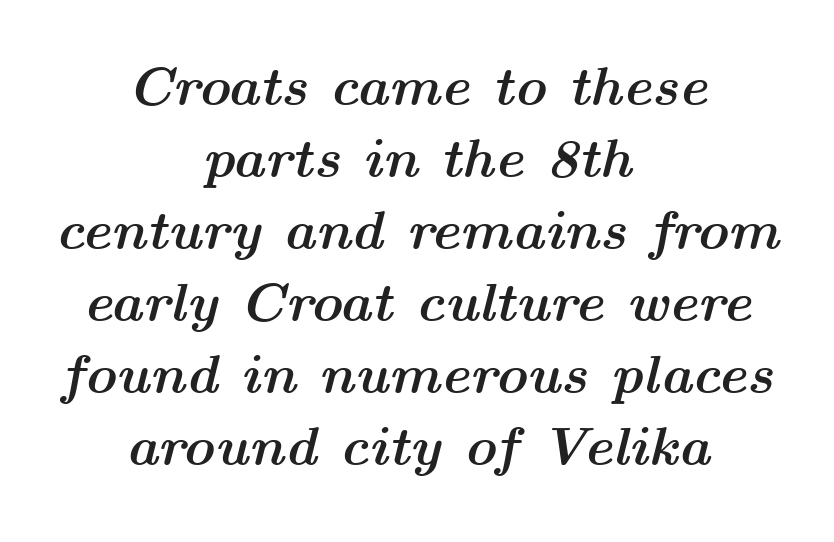
{"italic": "yes", "lean": "right", "slant_degrees": 14, "bold": "yes", "weight": "semibold", "width": "wide", "stroke_contrast": "medium", "x_height": "medium", "monospaced": "no", "underline": "no", "align": "center", "line_spacing": "normal", "line_spacing_ratio": 1.31, "letter_spacing": "normal", "letter_spacing_em": 0.0, "glyph_px": 55}
